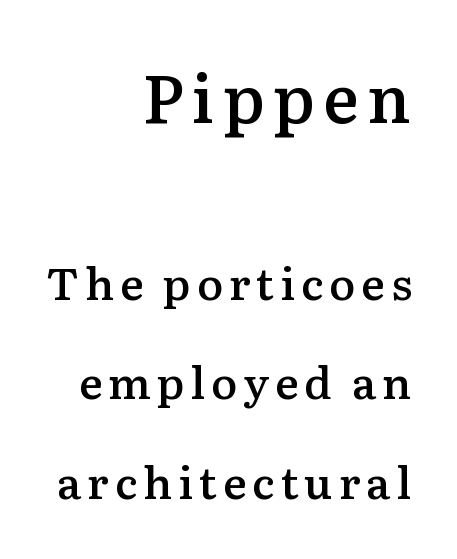
{"serif": "yes", "italic": "no", "bold": "semi", "weight": "semibold", "width": "normal", "stroke_contrast": "medium", "x_height": "medium", "monospaced": "no", "underline": "no", "align": "right", "line_spacing": "loose", "line_spacing_ratio": 2.27, "larger_block": "first", "size_ratio": 1.5, "glyph_px": 66}
